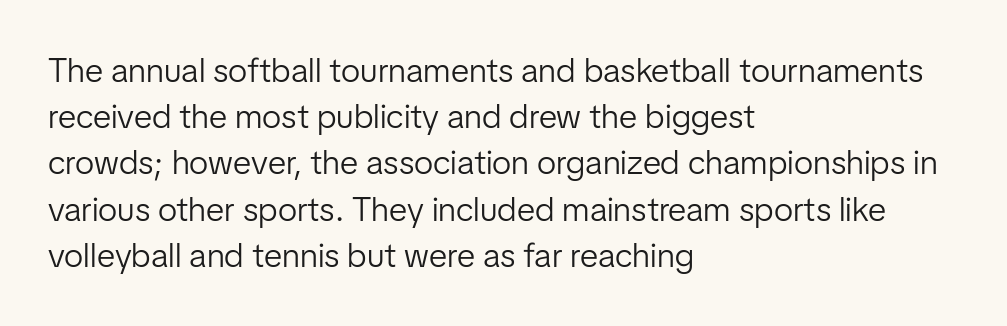
The image shows 34 px light sans-serif type, upright; set left-aligned, normal line spacing (1.36x), normal letter spacing, not underlined; low stroke contrast and a medium x-height.
